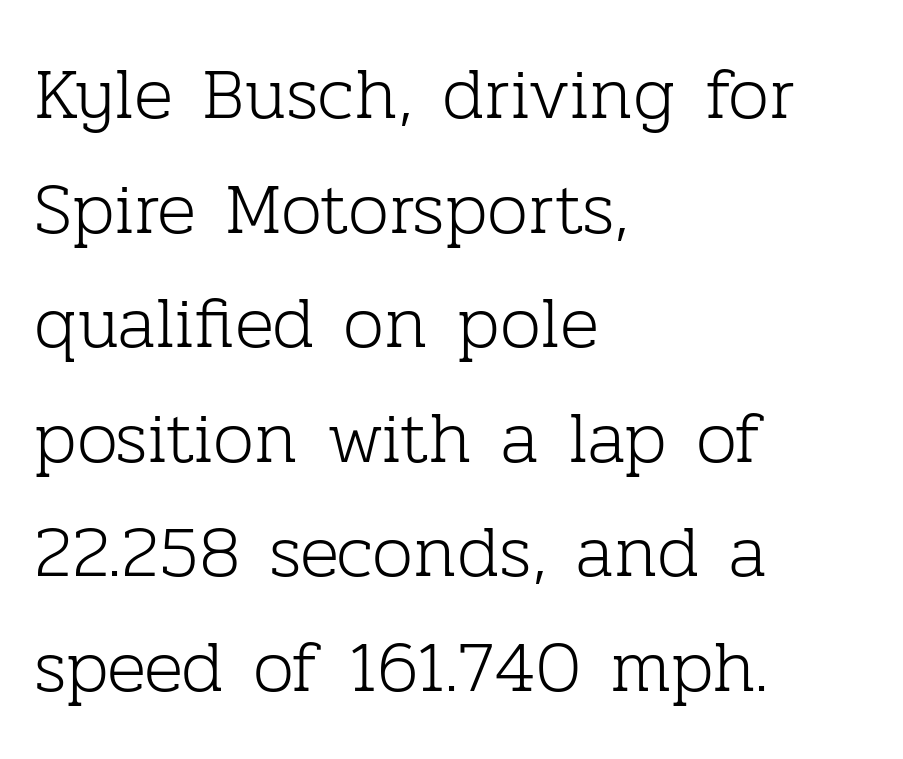
{"serif": "yes", "italic": "no", "bold": "no", "weight": "light", "width": "normal", "stroke_contrast": "low", "x_height": "medium", "monospaced": "no", "underline": "no", "align": "left", "line_spacing": "normal", "line_spacing_ratio": 1.57, "letter_spacing": "normal", "letter_spacing_em": 0.0, "glyph_px": 73}
